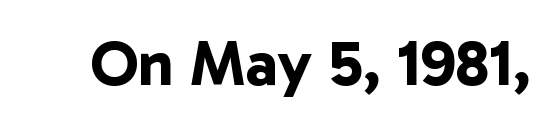
The image shows 64 px bold sans-serif type; set normal letter spacing, not underlined; low stroke contrast and a medium x-height.
